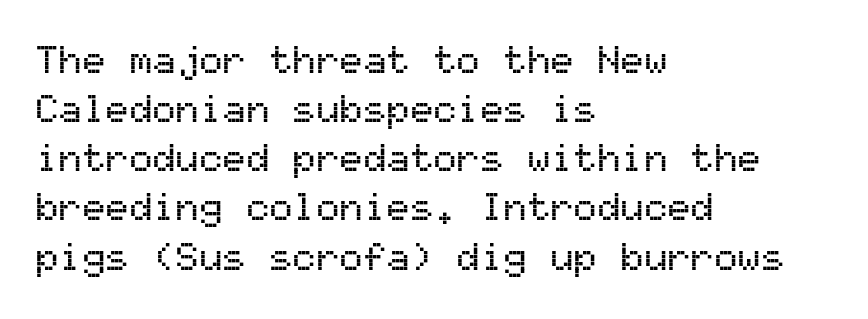
Q: Is the text italic (slanted)? A: No, it is upright.
Q: Is the typeface a serif or a sans-serif typeface? A: Sans-serif.
Q: Is the text underlined? A: No.
Q: How is the paragraph aligned? A: Left-aligned.
Q: Is the spacing between letters normal or unusually wide? A: Normal.
Q: Is the spacing between lines tight, normal or loose? A: Normal.
Q: Width (condensed, normal, or wide)? A: Normal.
Q: Stroke contrast? A: Medium.
Q: x-height? A: Medium.
Q: Monospaced? A: Yes.
